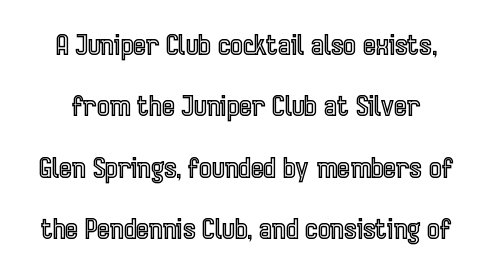
Underlining? Definitely not there. Leading is clearly above the norm, producing a sparse column. The horizontal fit of the characters is conventional and even. Do the letters lean? They stand straight.
